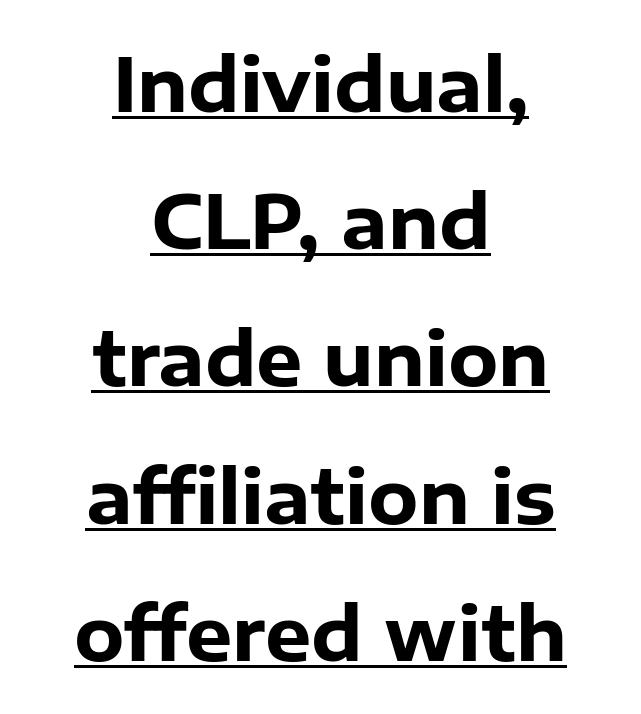
Nope, not italic — everything's standing straight. In terms of weight, the rendering is a true, heavy bold. Classification — sans serif. Think of a printed novel: that variable character pitch is what you see here. The rendering keeps characters at their native spacing.
